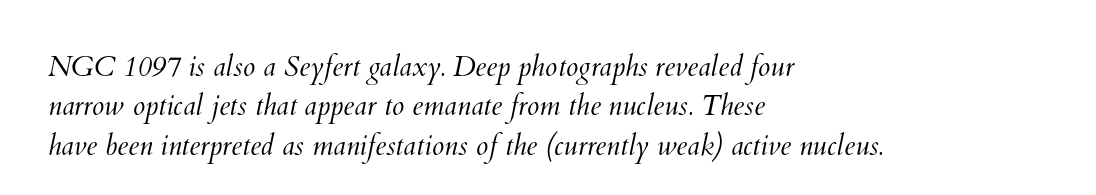
{"bold": "no", "weight": "light", "width": "normal", "stroke_contrast": "medium", "x_height": "small", "monospaced": "no", "underline": "no", "align": "left", "line_spacing": "normal", "line_spacing_ratio": 1.41, "letter_spacing": "normal", "letter_spacing_em": 0.0, "glyph_px": 28}
